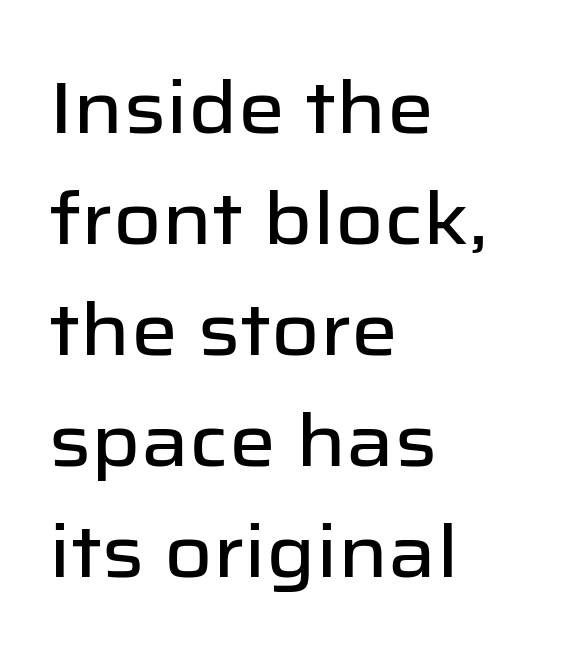
{"serif": "no", "italic": "no", "width": "normal", "stroke_contrast": "low", "x_height": "medium", "monospaced": "no", "underline": "no", "align": "left", "line_spacing": "normal", "line_spacing_ratio": 1.5, "letter_spacing": "normal", "letter_spacing_em": 0.0, "glyph_px": 74}
